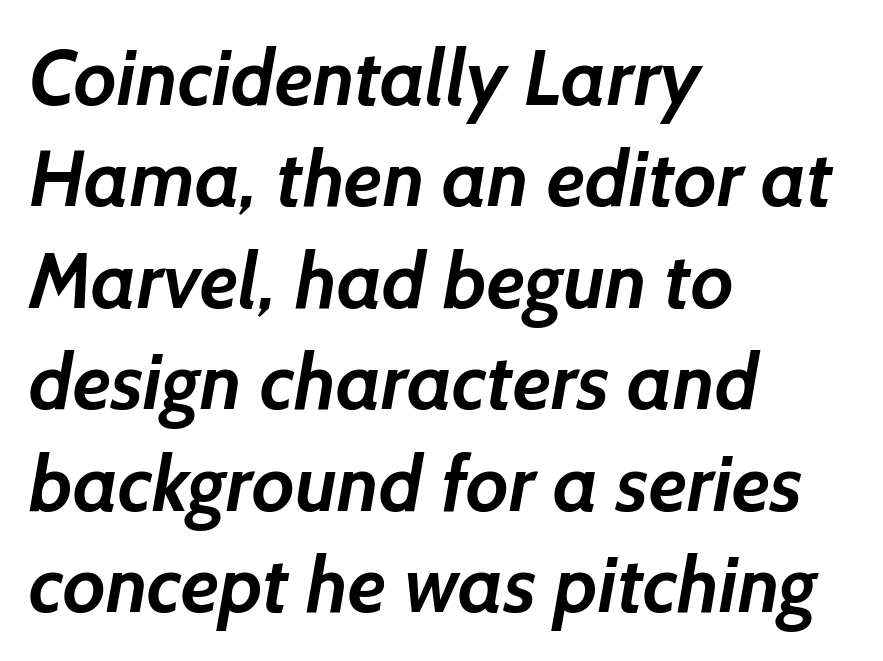
{"serif": "no", "bold": "yes", "weight": "semibold", "width": "normal", "stroke_contrast": "low", "x_height": "medium", "monospaced": "no", "underline": "no", "align": "left", "line_spacing": "normal", "line_spacing_ratio": 1.3, "letter_spacing": "normal", "letter_spacing_em": 0.0, "glyph_px": 78}
